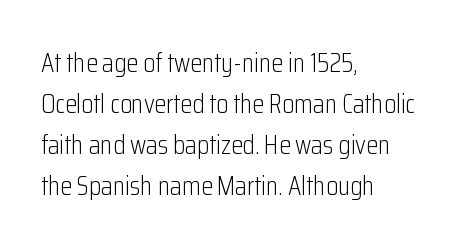
The image shows 27 px text type, upright; set left-aligned, normal line spacing (1.52x), normal letter spacing, not underlined.
